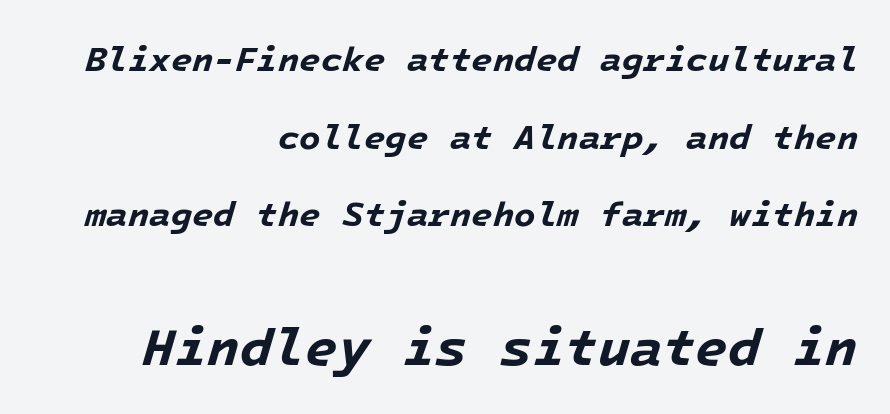
{"italic": "yes", "lean": "right", "slant_degrees": 16, "bold": "yes", "weight": "bold", "width": "normal", "stroke_contrast": "low", "x_height": "medium", "underline": "no", "align": "right", "line_spacing": "loose", "line_spacing_ratio": 2.22, "letter_spacing": "normal", "letter_spacing_em": 0.0, "larger_block": "second", "size_ratio": 1.51, "glyph_px": 53}
